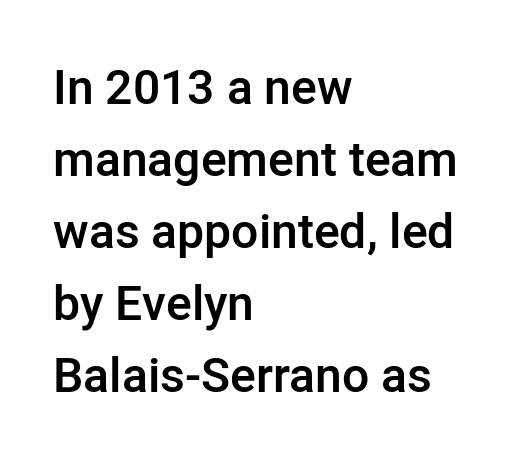
The image shows 48 px semibold sans-serif type, upright; set left-aligned, normal line spacing (1.5x), normal letter spacing, not underlined; low stroke contrast and a medium x-height.
